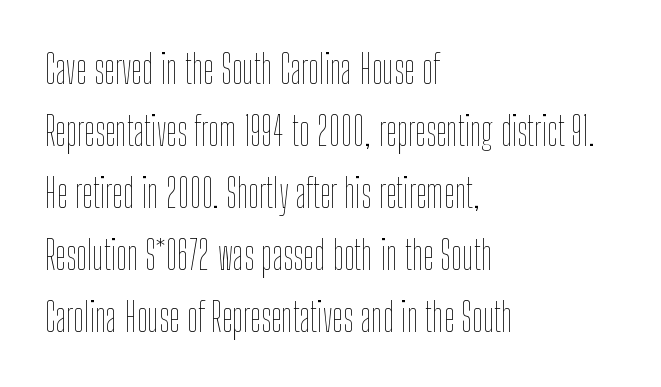
The image shows 39 px thin, condensed type, upright; set left-aligned, normal line spacing (1.59x), normal letter spacing, not underlined; low stroke contrast and a medium x-height.
